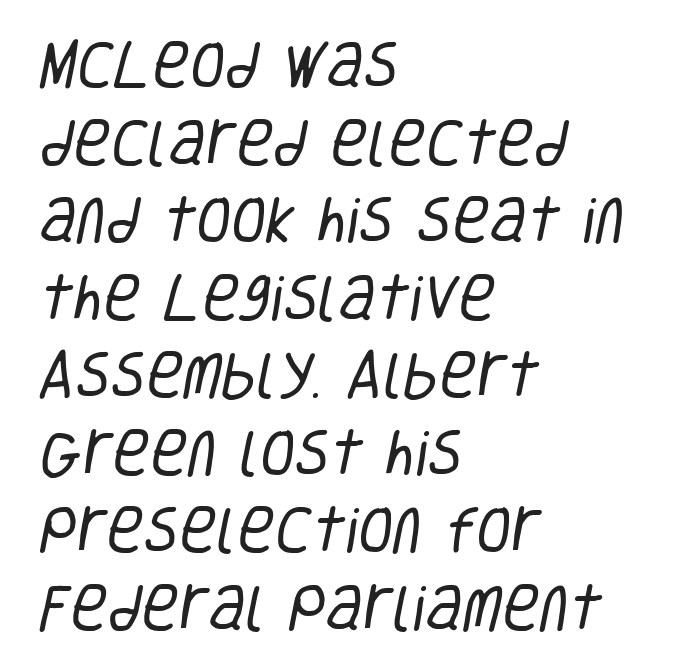
The image shows 51 px regular-weight, condensed sans-serif type; set left-aligned, normal line spacing (1.52x), normal letter spacing, not underlined; low stroke contrast and a large x-height.
